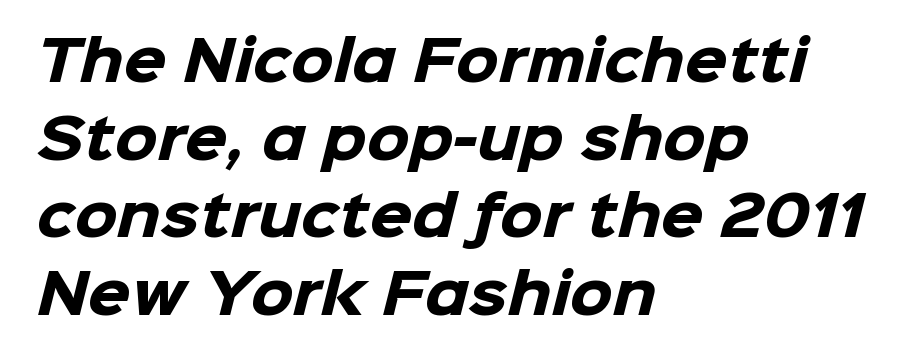
The image shows 55 px heavy sans-serif type; set left-aligned, normal line spacing (1.41x), normal letter spacing, not underlined; low stroke contrast and a medium x-height.
